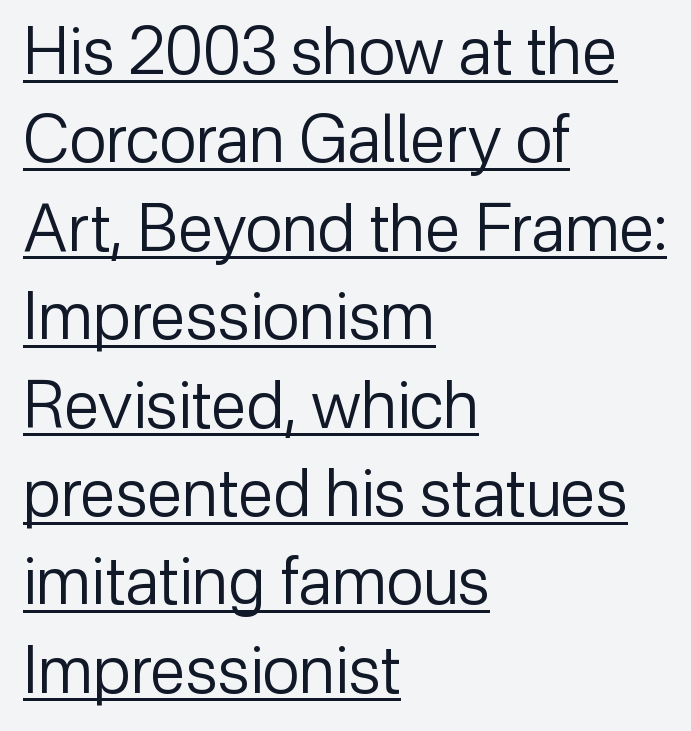
The image shows 65 px regular-weight sans-serif type, upright; set left-aligned, normal line spacing (1.36x), normal letter spacing, underlined; low stroke contrast and a medium x-height.
